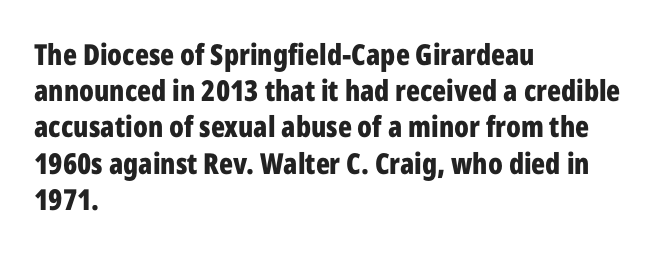
{"serif": "no", "italic": "no", "bold": "yes", "weight": "bold", "width": "condensed", "stroke_contrast": "low", "x_height": "medium", "monospaced": "no", "underline": "no", "align": "left", "line_spacing": "normal", "line_spacing_ratio": 1.25, "letter_spacing": "normal", "letter_spacing_em": 0.0, "glyph_px": 29}
